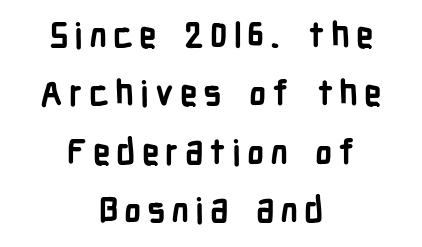
Q: Is the text bold? A: Yes.
Q: Is the text italic (slanted)? A: No, it is upright.
Q: Is the typeface a serif or a sans-serif typeface? A: Sans-serif.
Q: Is the text underlined? A: No.
Q: How is the paragraph aligned? A: Centered.
Q: Is the spacing between lines tight, normal or loose? A: Normal.
Q: Width (condensed, normal, or wide)? A: Condensed.
Q: Stroke contrast? A: Low.
Q: x-height? A: Medium.
Q: Monospaced? A: No.
